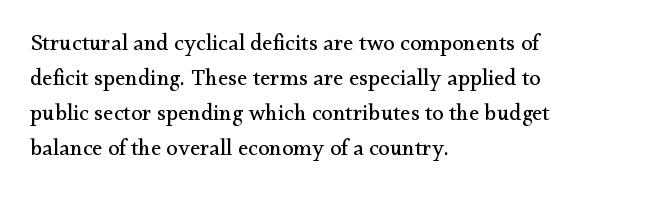
Q: Is the text bold? A: No.
Q: Is the text italic (slanted)? A: No, it is upright.
Q: Is the text underlined? A: No.
Q: How is the paragraph aligned? A: Left-aligned.
Q: Is the spacing between letters normal or unusually wide? A: Normal.
Q: Is the spacing between lines tight, normal or loose? A: Normal.
